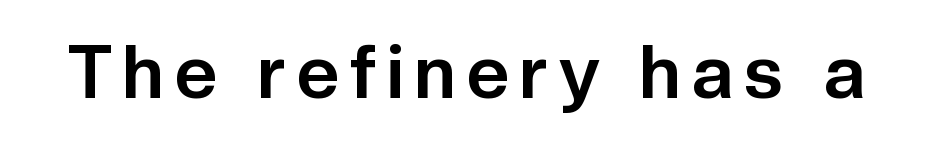
This sample has the flowing, uneven cadence of proportional lettering. Look at the bottom of the vertical strokes: they stop flat, with no serifs. The space beneath each line is pristine and unruled. What weight is shown? A full bold with thick strokes. The lettering stays uniformly vertical, giving the passage a roman look.
